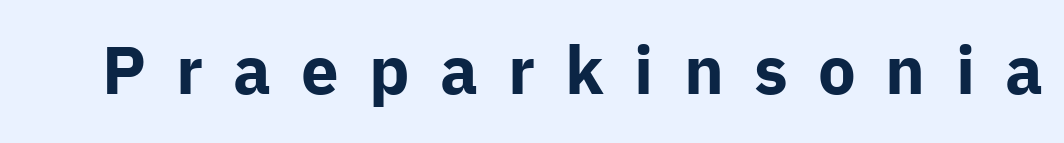
Q: Is the text bold? A: Yes.
Q: Is the text italic (slanted)? A: No, it is upright.
Q: Is the typeface a serif or a sans-serif typeface? A: Sans-serif.
Q: Is the text underlined? A: No.
Q: Is the spacing between letters normal or unusually wide? A: Unusually wide.
Q: Width (condensed, normal, or wide)? A: Normal.
Q: Stroke contrast? A: Low.
Q: x-height? A: Medium.
Q: Monospaced? A: No.
